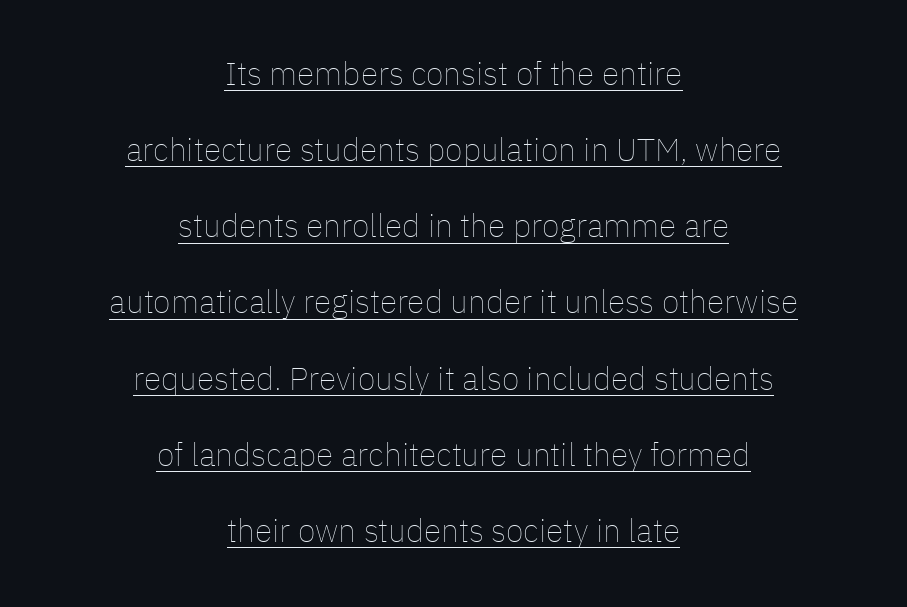
Q: Is the text bold? A: No.
Q: Is the text italic (slanted)? A: No, it is upright.
Q: Is the text underlined? A: Yes.
Q: How is the paragraph aligned? A: Centered.
Q: Is the spacing between letters normal or unusually wide? A: Normal.
Q: Is the spacing between lines tight, normal or loose? A: Loose.
Q: Width (condensed, normal, or wide)? A: Normal.
Q: Stroke contrast? A: Low.
Q: x-height? A: Medium.
Q: Monospaced? A: No.
